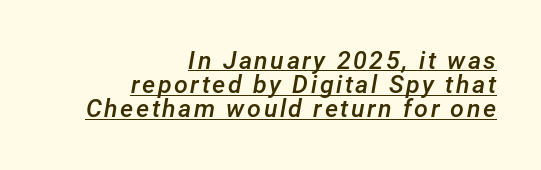
{"italic": "yes", "lean": "right", "slant_degrees": 12, "bold": "semi", "underline": "yes", "align": "right", "line_spacing": "tight", "line_spacing_ratio": 0.97, "glyph_px": 25}
